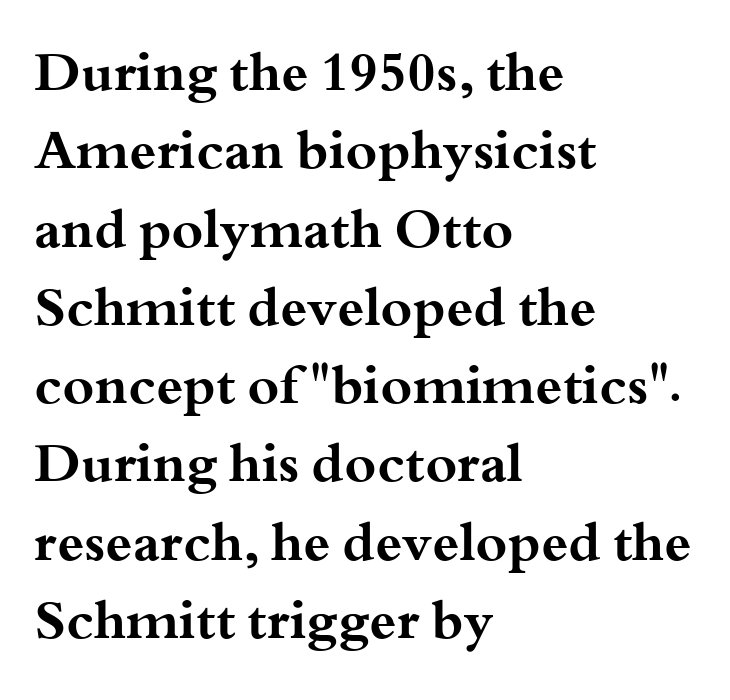
The image shows 54 px bold, wide serif type, upright; set left-aligned, normal line spacing (1.45x), normal letter spacing, not underlined; medium stroke contrast and a small x-height.
